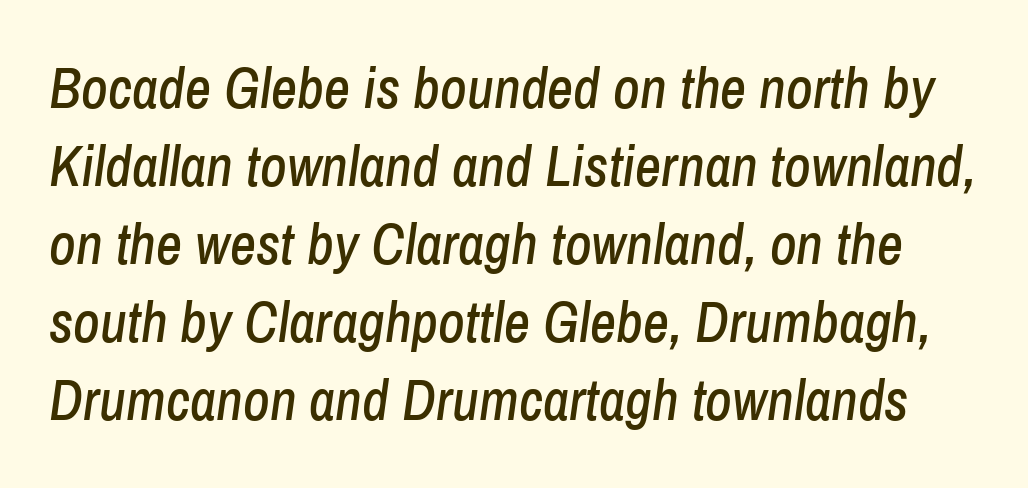
Q: Is the text italic (slanted)? A: Yes, it leans right by about 8 degrees.
Q: Is the text underlined? A: No.
Q: Is the spacing between letters normal or unusually wide? A: Normal.
Q: Is the spacing between lines tight, normal or loose? A: Normal.
Q: Width (condensed, normal, or wide)? A: Condensed.
Q: Stroke contrast? A: Low.
Q: x-height? A: Medium.
Q: Monospaced? A: No.
